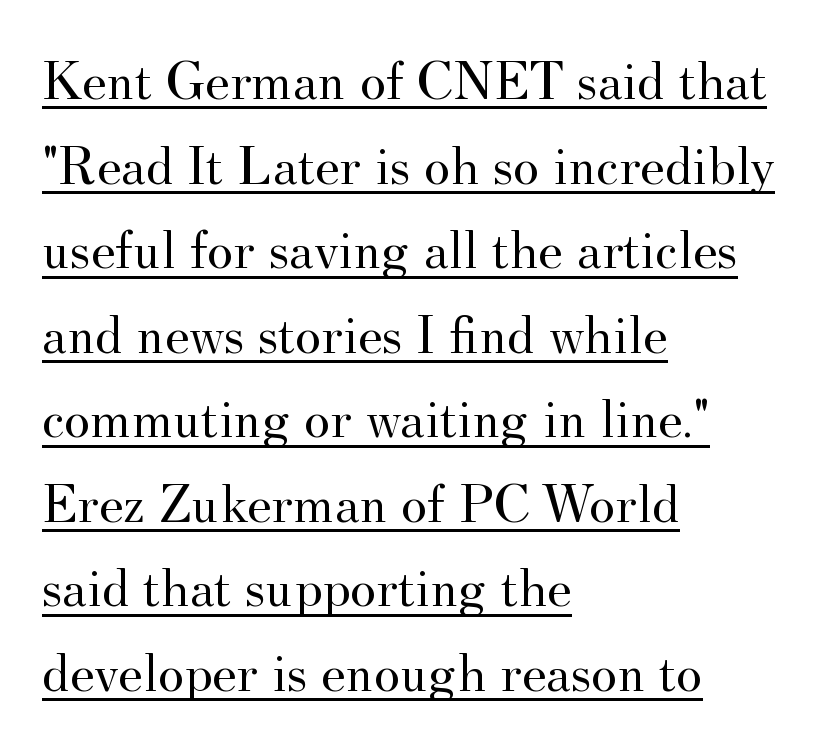
Stroke thickness stays within the range of a standard reading face or lighter. The setting favours the left margin, as ordinary paragraphs usually do. The rendering keeps characters at their native spacing. The passage shown is typed in a proportional face where columns would drift. If you measured baseline to baseline, you'd find a middling distance.
